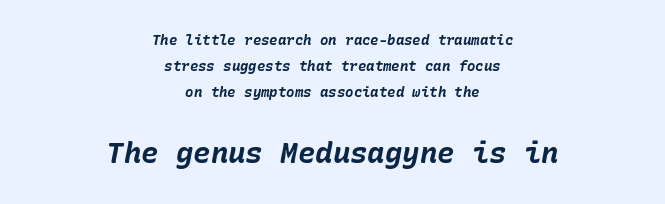
Q: Is the text bold? A: Yes.
Q: Is the text italic (slanted)? A: Yes, it leans right by about 10 degrees.
Q: Is the text underlined? A: No.
Q: How is the paragraph aligned? A: Centered.
Q: Is the spacing between letters normal or unusually wide? A: Normal.
Q: Which block of text is set in a larger size, the first (top) or the second (bottom)? A: The second (bottom) one.
Q: Width (condensed, normal, or wide)? A: Normal.
Q: Stroke contrast? A: Low.
Q: x-height? A: Medium.
